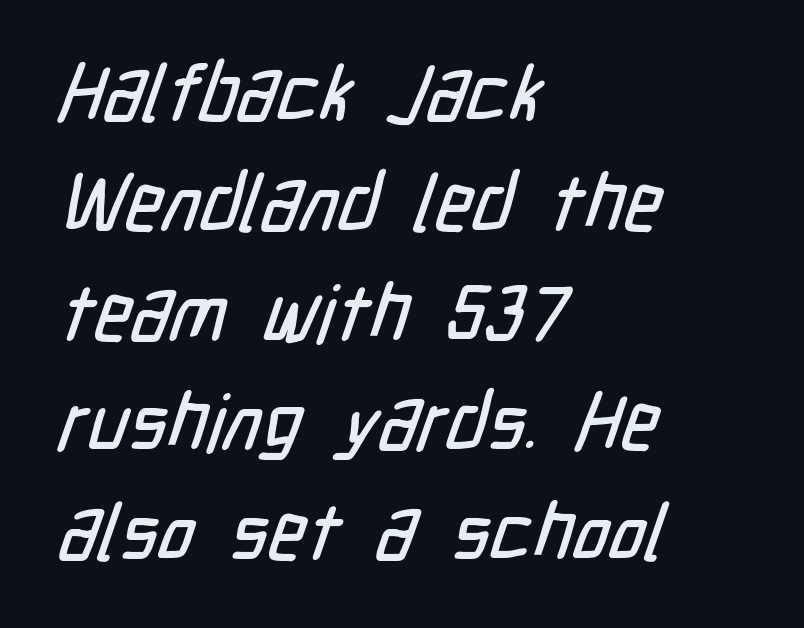
The image shows 79 px condensed sans-serif type; set left-aligned, normal line spacing (1.39x), normal letter spacing, not underlined; low stroke contrast and a medium x-height.
